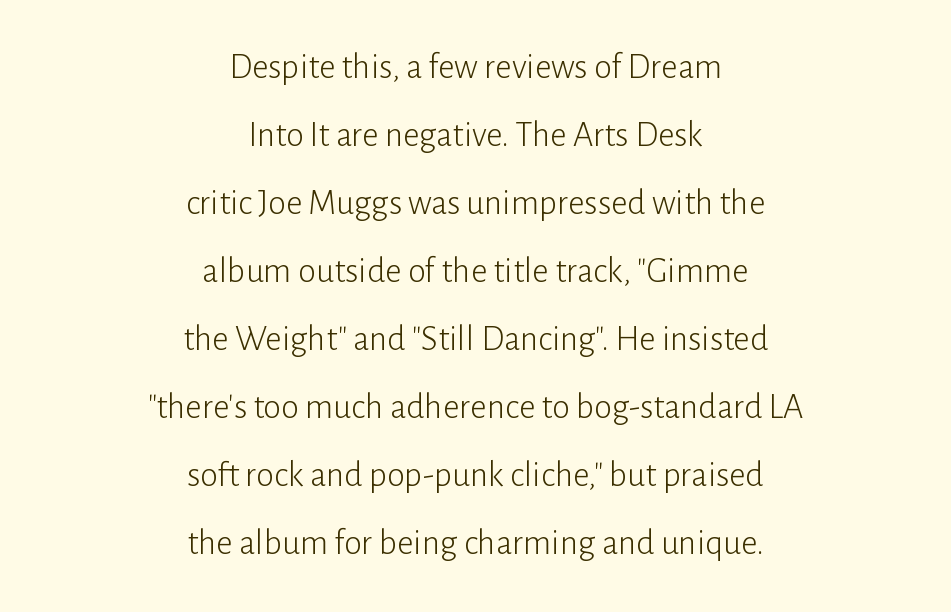
The image shows 36 px light sans-serif type, upright; set centered, line spacing 1.89x, normal letter spacing, not underlined; low stroke contrast and a medium x-height.
